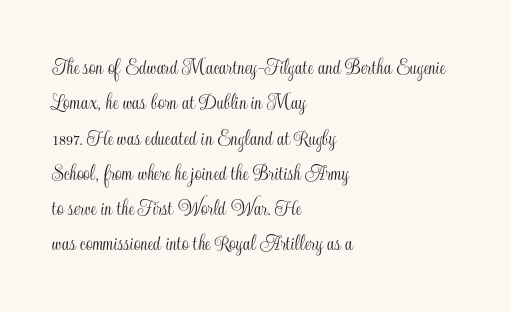
{"underline": "no", "align": "left", "line_spacing": "normal", "line_spacing_ratio": 1.47, "letter_spacing": "normal", "letter_spacing_em": 0.0, "glyph_px": 24}
